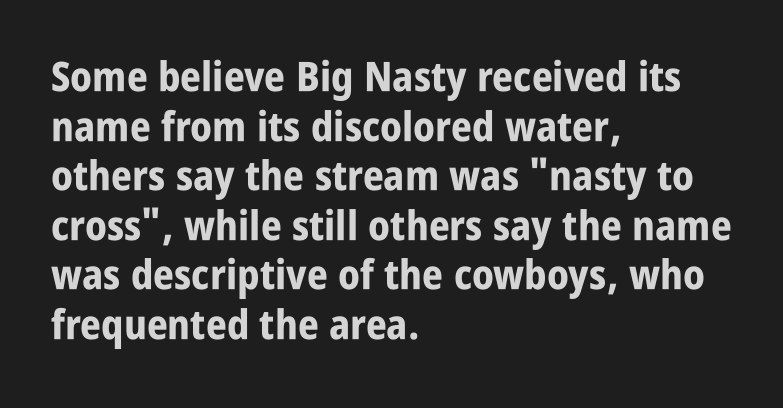
Set as a true bold cut, around the 700 mark. Serifs: no, the terminals of the letterforms are clean. Has an underline been added? It has not. Character widths vary here, with narrow letters taking less room than wide ones. Line starts are locked; line ends wander.
